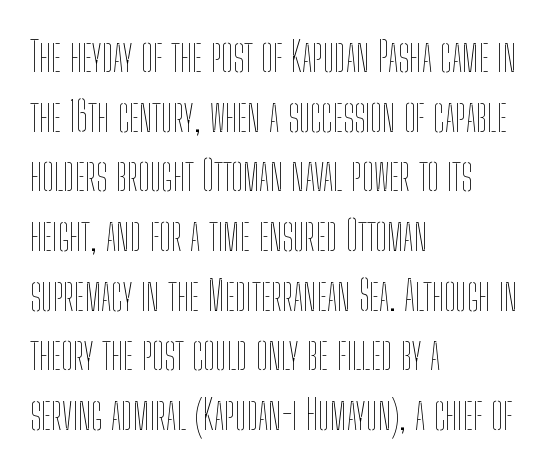
Q: Is the text bold? A: No.
Q: Is the text italic (slanted)? A: No, it is upright.
Q: Is the text underlined? A: No.
Q: How is the paragraph aligned? A: Left-aligned.
Q: Is the spacing between letters normal or unusually wide? A: Normal.
Q: Is the spacing between lines tight, normal or loose? A: Normal.
Q: Width (condensed, normal, or wide)? A: Condensed.
Q: Stroke contrast? A: Low.
Q: x-height? A: Medium.
Q: Monospaced? A: No.
